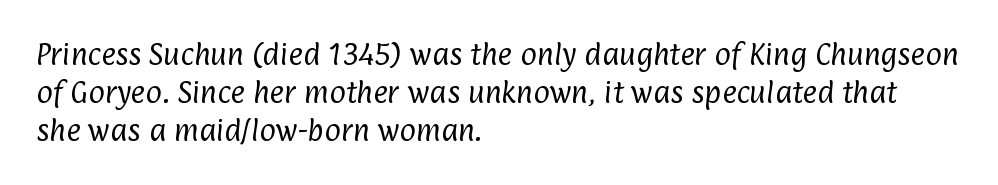
Q: Is the text bold? A: No.
Q: Is the text underlined? A: No.
Q: How is the paragraph aligned? A: Left-aligned.
Q: Is the spacing between letters normal or unusually wide? A: Normal.
Q: Is the spacing between lines tight, normal or loose? A: Normal.
